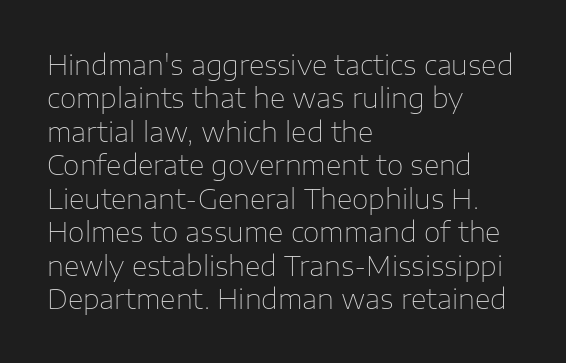
Q: Is the text bold? A: No.
Q: Is the text italic (slanted)? A: No, it is upright.
Q: Is the text underlined? A: No.
Q: How is the paragraph aligned? A: Left-aligned.
Q: Is the spacing between letters normal or unusually wide? A: Normal.
